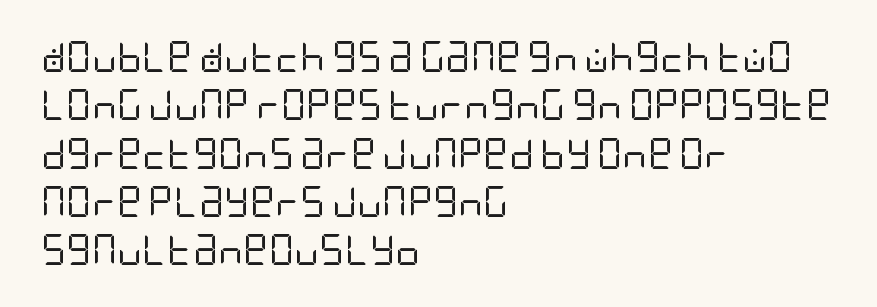
Q: Is the text bold? A: No.
Q: Is the text italic (slanted)? A: No, it is upright.
Q: Is the typeface a serif or a sans-serif typeface? A: Sans-serif.
Q: Is the text underlined? A: No.
Q: How is the paragraph aligned? A: Left-aligned.
Q: Is the spacing between letters normal or unusually wide? A: Normal.
Q: Is the spacing between lines tight, normal or loose? A: Normal.
Q: Width (condensed, normal, or wide)? A: Condensed.
Q: Stroke contrast? A: Low.
Q: x-height? A: Large.
